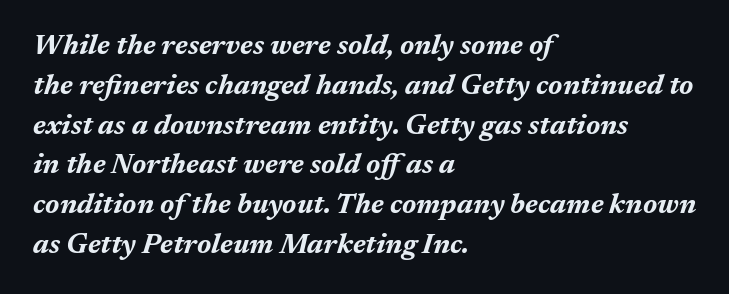
{"italic": "yes", "lean": "right", "slant_degrees": 17, "bold": "yes", "weight": "bold", "width": "normal", "stroke_contrast": "medium", "x_height": "medium", "monospaced": "no", "underline": "no", "align": "left", "line_spacing": "normal", "line_spacing_ratio": 1.42, "letter_spacing": "normal", "letter_spacing_em": 0.0, "glyph_px": 28}
